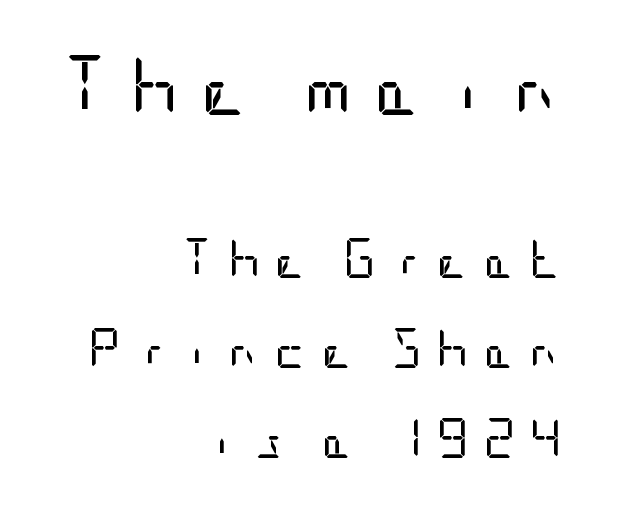
The image shows 60 px regular-weight, condensed sans-serif type, upright; set right-aligned, loose line spacing (2.25x), unusually wide letter spacing (+0.35 em), not underlined; the first (top) block is 1.5x larger; low stroke contrast and a large x-height.
